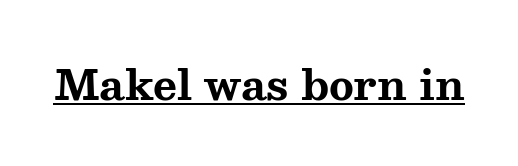
The passage shown is underscored from start to finish. Inter-character spacing is left at the font's built-in metrics. Type style note: has serifs. Weight: bold.
